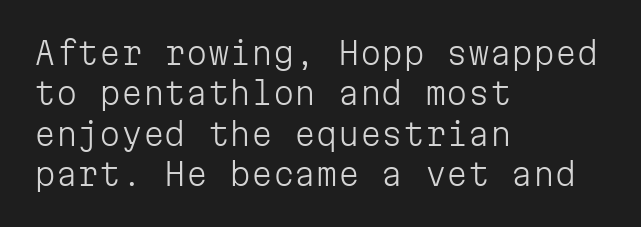
Q: Is the text bold? A: No.
Q: Is the text italic (slanted)? A: No, it is upright.
Q: Is the typeface a serif or a sans-serif typeface? A: Sans-serif.
Q: Is the text underlined? A: No.
Q: How is the paragraph aligned? A: Left-aligned.
Q: Is the spacing between letters normal or unusually wide? A: Normal.
Q: Is the spacing between lines tight, normal or loose? A: Normal.
Q: Width (condensed, normal, or wide)? A: Normal.
Q: Stroke contrast? A: Low.
Q: x-height? A: Medium.
Q: Monospaced? A: Yes.
